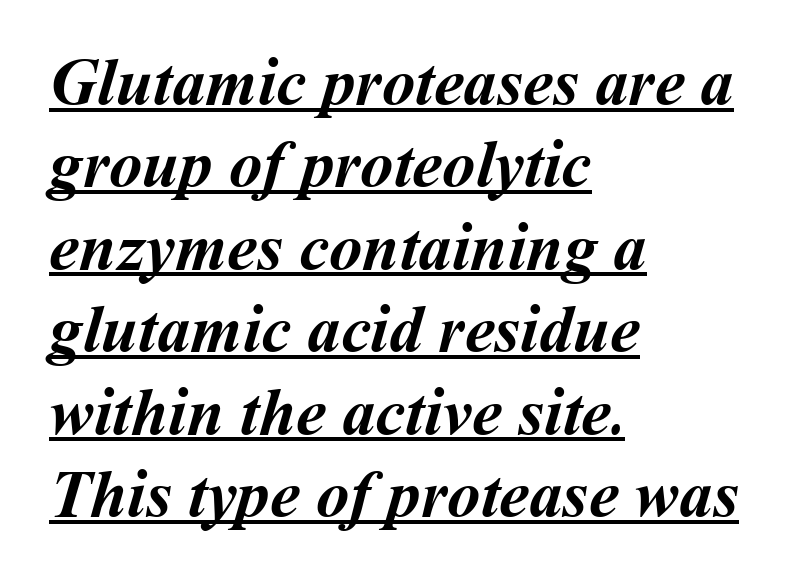
Notice how thick the strokes are: this is what a full bold looks like. The glyphs are accompanied by a horizontal stroke just below them. Here the designer chose a conventional face with non-uniform glyph widths. Does extra space separate the letters? No, they use regular spacing.
